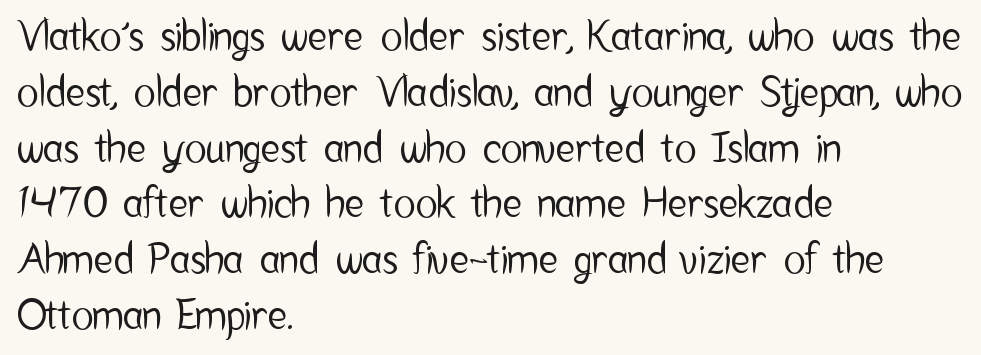
{"serif": "no", "italic": "no", "width": "condensed", "stroke_contrast": "low", "x_height": "medium", "monospaced": "no", "underline": "no", "align": "left", "line_spacing": "normal", "line_spacing_ratio": 1.36, "letter_spacing": "normal", "letter_spacing_em": 0.0, "glyph_px": 41}
